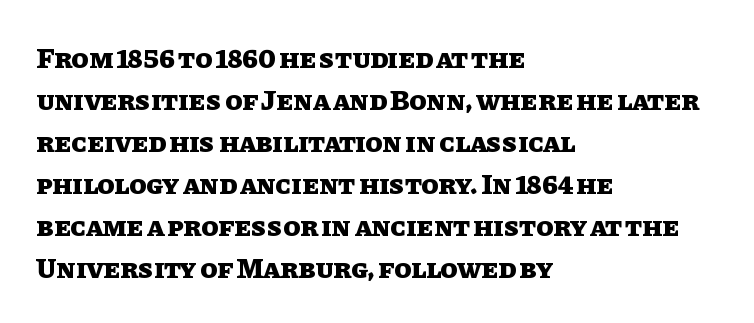
The image shows 28 px heavy type, upright; set left-aligned, normal line spacing (1.5x), normal letter spacing, not underlined; low stroke contrast and a large x-height.
